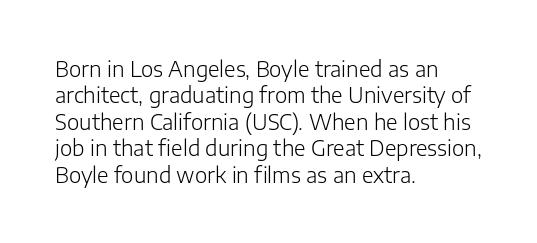
Q: Is the text bold? A: No.
Q: Is the text italic (slanted)? A: No, it is upright.
Q: Is the text underlined? A: No.
Q: How is the paragraph aligned? A: Left-aligned.
Q: Is the spacing between letters normal or unusually wide? A: Normal.
Q: Is the spacing between lines tight, normal or loose? A: Normal.
